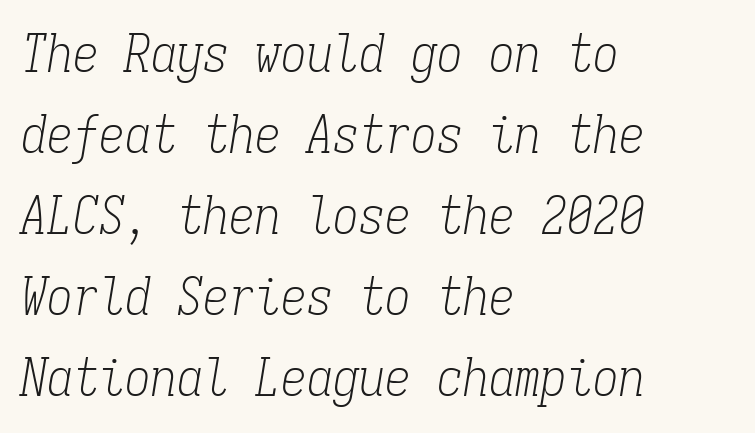
A classic flush-left, rag-right setting is used for this passage. These lines are composed in type with serifs. Does extra space separate the letters? No, they use regular spacing. Rendered with sloped, italic letterforms.
